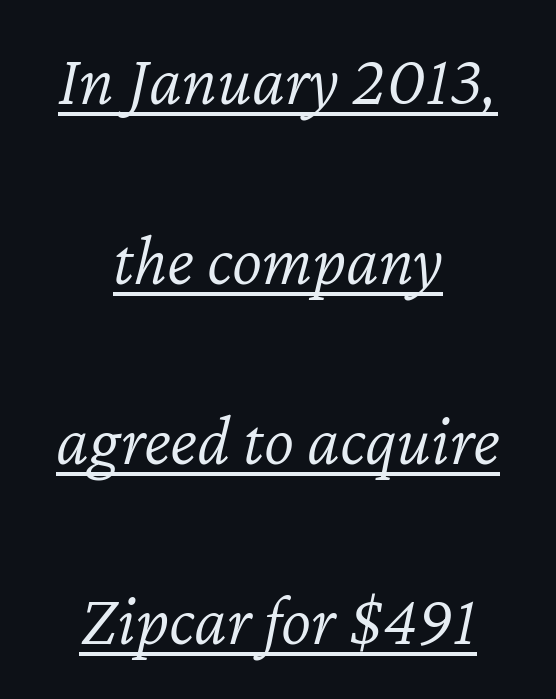
Default kerning and tracking; the words read as compact shapes. A continuous stroke trails under the words, as in a hyperlink. Looking at the ascenders, they clearly lean. Notice how the passage keeps no hard edge, just a central spine. Is this a heavy cut? Hardly; it is regular or lighter. Rows of type keep a wide berth in the vertical direction.
